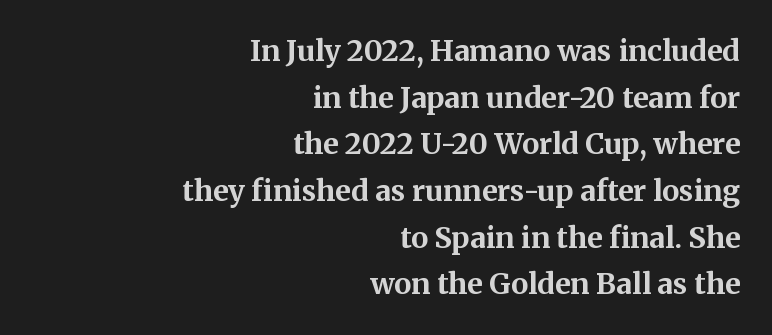
Compared with typical body copy, the letter spacing here is the same. Bold? Absolutely — the strokes are thick and heavy. Typeset ragged left — the right edge is the straight one. Here the designer chose a conventional face with non-uniform glyph widths.
